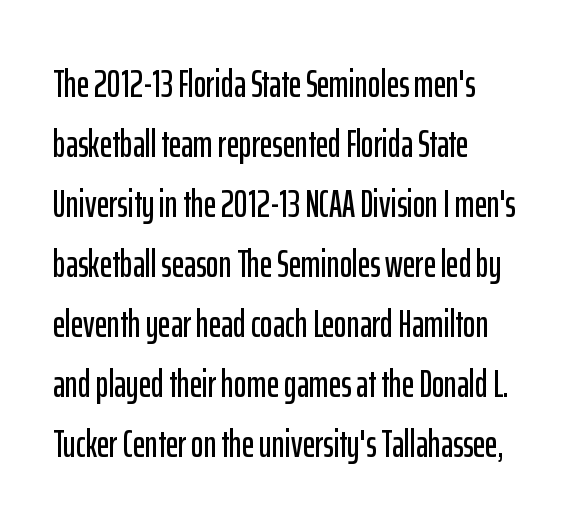
Q: Is the text italic (slanted)? A: No, it is upright.
Q: Is the typeface a serif or a sans-serif typeface? A: Sans-serif.
Q: Is the text underlined? A: No.
Q: How is the paragraph aligned? A: Left-aligned.
Q: Is the spacing between letters normal or unusually wide? A: Normal.
Q: Is the spacing between lines tight, normal or loose? A: Normal.
Q: Width (condensed, normal, or wide)? A: Condensed.
Q: Stroke contrast? A: Low.
Q: x-height? A: Medium.
Q: Monospaced? A: No.
